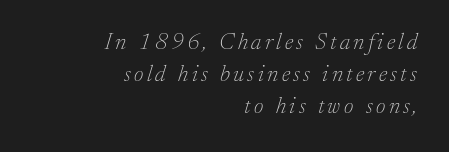
The image shows 23 px text type, italic (leaning right); set right-aligned, normal line spacing (1.39x), not underlined.
